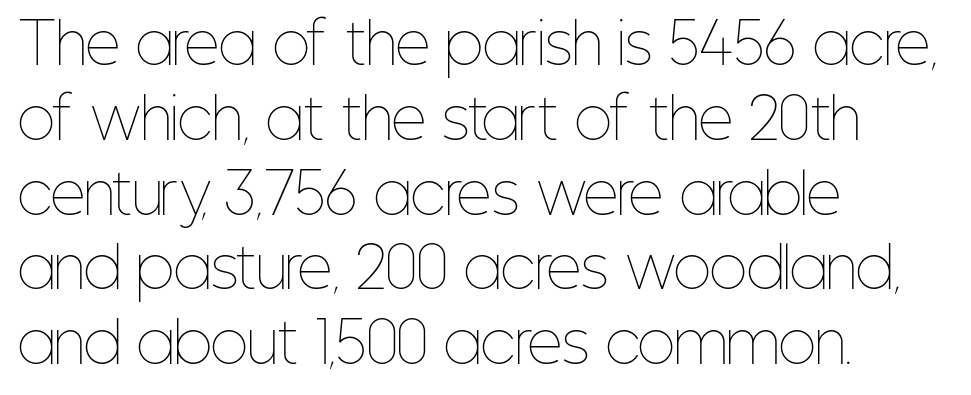
Only glyphs here, with clear space below each row. Honestly, the row spacing looks completely unremarkable. Which margin do the lines hug? The left one — the right edge is uneven. Weight class: somewhere from thin through regular.
